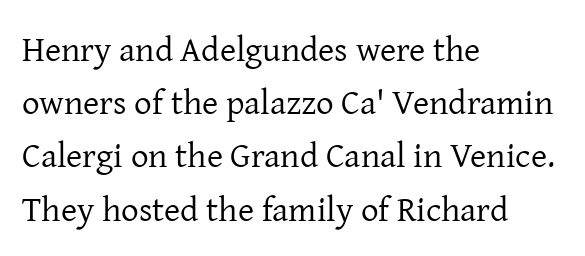
Is there much room between lines? A standard amount, neither cramped nor airy. Each stroke keeps to a modest, everyday thickness or less. Old-style or modern, the face here clearly has serifs. Characters remain perfectly vertical along every line. Underlining? Definitely not there.
